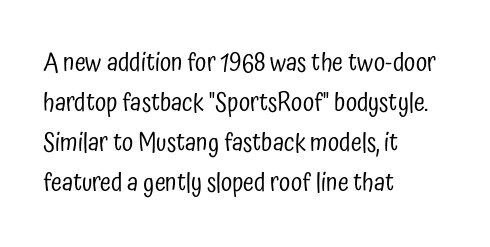
{"italic": "no", "bold": "no", "underline": "no", "align": "left", "line_spacing": "normal", "line_spacing_ratio": 1.6, "letter_spacing": "normal", "letter_spacing_em": 0.0, "glyph_px": 25}
